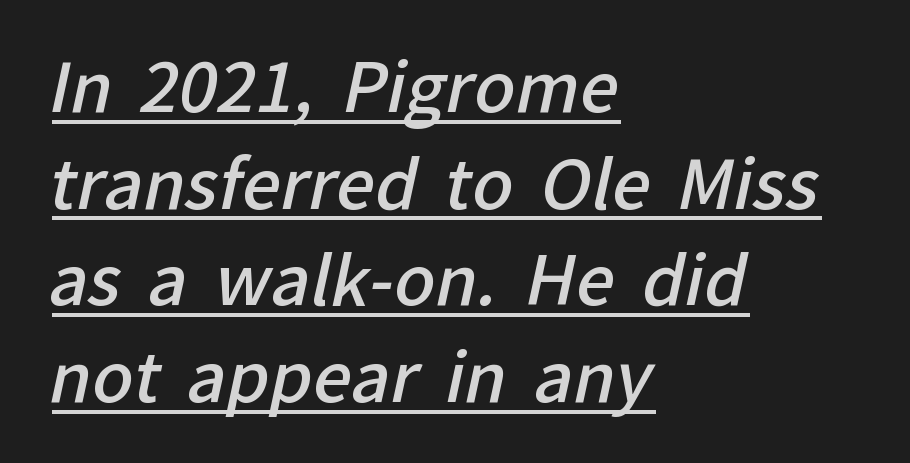
The image shows 68 px semibold sans-serif type; set left-aligned, normal line spacing (1.42x), normal letter spacing, underlined; low stroke contrast and a medium x-height.
